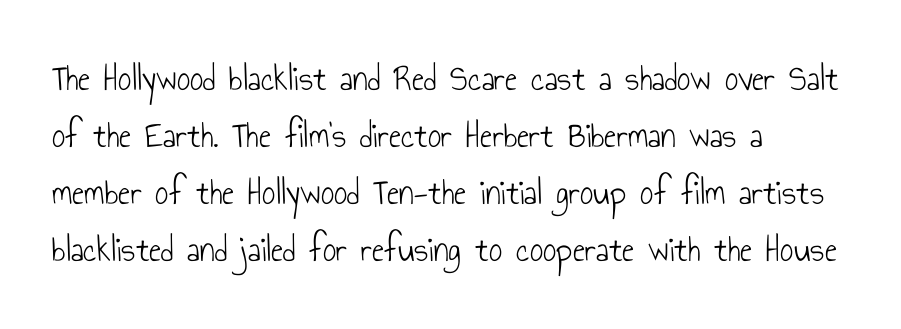
Q: Is the text bold? A: No.
Q: Is the text italic (slanted)? A: No, it is upright.
Q: Is the typeface a serif or a sans-serif typeface? A: Sans-serif.
Q: Is the text underlined? A: No.
Q: How is the paragraph aligned? A: Left-aligned.
Q: Is the spacing between letters normal or unusually wide? A: Normal.
Q: Is the spacing between lines tight, normal or loose? A: Normal.
Q: Width (condensed, normal, or wide)? A: Condensed.
Q: Stroke contrast? A: Low.
Q: x-height? A: Small.
Q: Monospaced? A: No.
